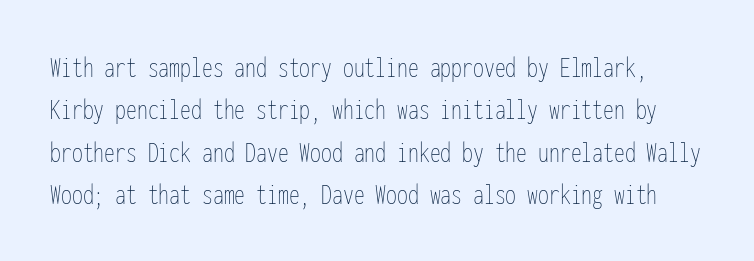
Q: Is the text bold? A: No.
Q: Is the text italic (slanted)? A: No, it is upright.
Q: Is the text underlined? A: No.
Q: Is the spacing between letters normal or unusually wide? A: Normal.
Q: Is the spacing between lines tight, normal or loose? A: Normal.
Q: Width (condensed, normal, or wide)? A: Condensed.
Q: Stroke contrast? A: Low.
Q: x-height? A: Medium.
Q: Monospaced? A: Yes.
